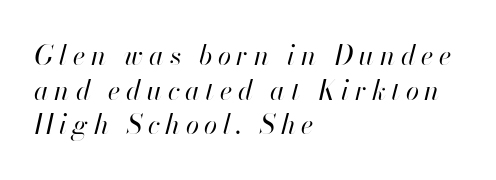
{"italic": "yes", "lean": "right", "slant_degrees": 13, "bold": "no", "underline": "no", "align": "left", "line_spacing": "normal", "line_spacing_ratio": 1.28, "letter_spacing": "wide", "letter_spacing_em": 0.21, "glyph_px": 27}
